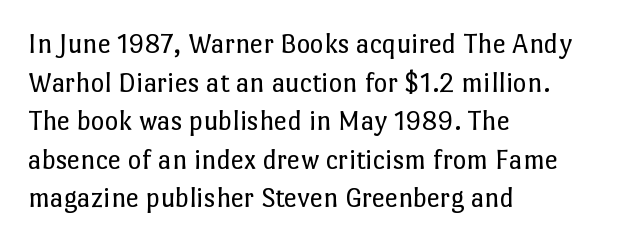
The image shows 29 px regular-weight type, upright; set left-aligned, normal line spacing (1.33x), normal letter spacing, not underlined; low stroke contrast and a medium x-height.
